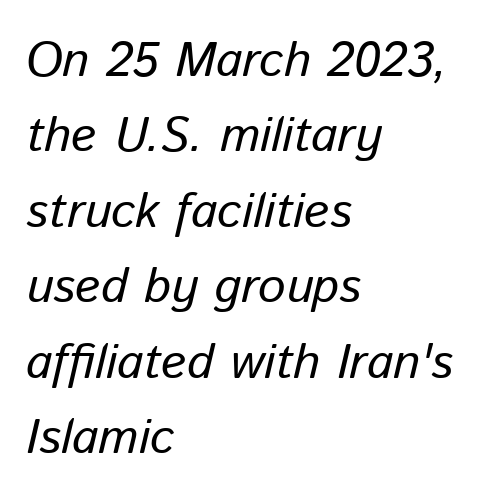
Q: Is the text bold? A: No.
Q: Is the text italic (slanted)? A: Yes, it leans right by about 13 degrees.
Q: Is the text underlined? A: No.
Q: How is the paragraph aligned? A: Left-aligned.
Q: Is the spacing between letters normal or unusually wide? A: Normal.
Q: Is the spacing between lines tight, normal or loose? A: Normal.
Q: Width (condensed, normal, or wide)? A: Normal.
Q: Stroke contrast? A: Low.
Q: x-height? A: Medium.
Q: Monospaced? A: No.
